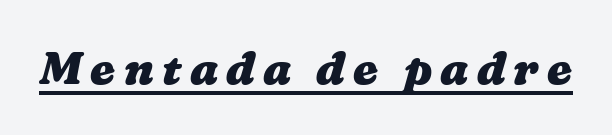
In terms of weight, the rendering is a true, heavy bold. Descenders here cross a horizontal rule under the line. The rendering uses natural spacing where letterforms have individual widths.
